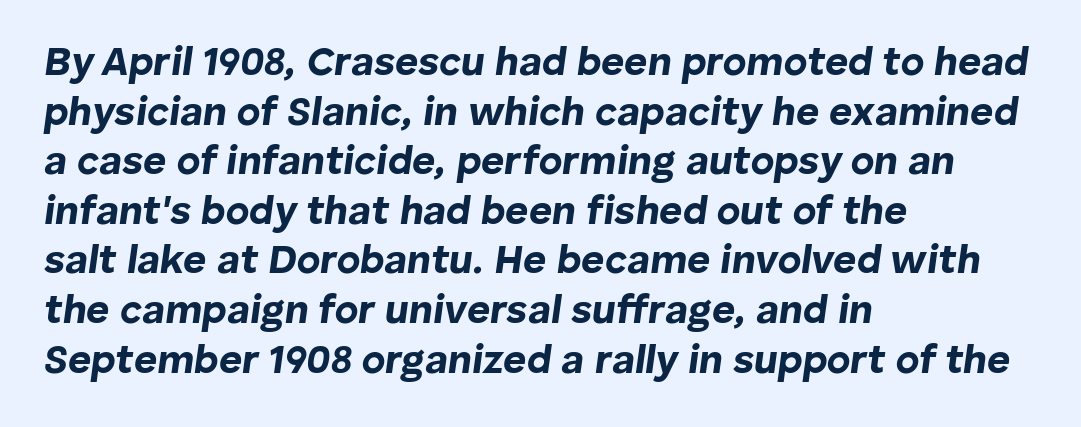
Q: Is the text bold? A: Yes.
Q: Is the text italic (slanted)? A: Yes, it leans right by about 8 degrees.
Q: Is the text underlined? A: No.
Q: How is the paragraph aligned? A: Left-aligned.
Q: Is the spacing between letters normal or unusually wide? A: Normal.
Q: Width (condensed, normal, or wide)? A: Normal.
Q: Stroke contrast? A: Low.
Q: x-height? A: Medium.
Q: Monospaced? A: No.
